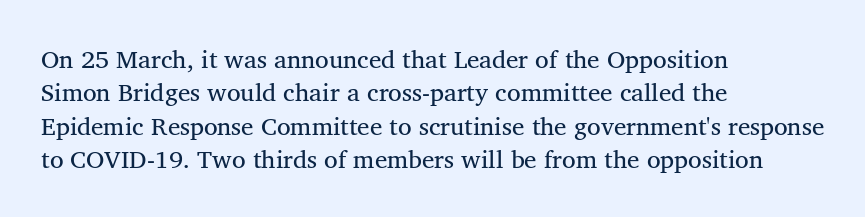
Notice how the stems are strictly vertical — no italics here. Clear beneath every line of the passage. Compared with typical paragraphs, the rows here are spaced about the same. The letters look calm and open, with moderate or lighter stems. Spacing between characters is what you'd get straight out of the box.
